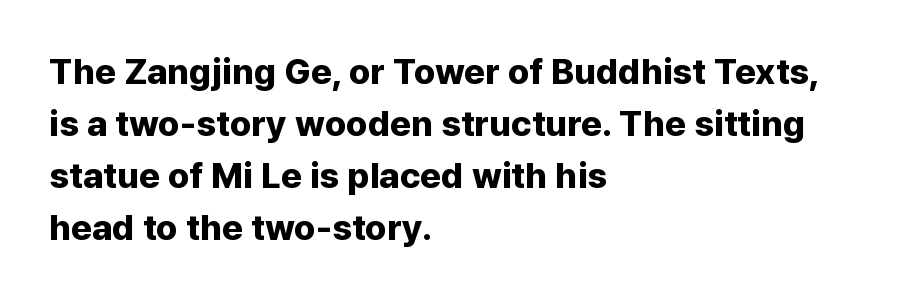
One-word summary of the alignment: left. A bare baseline throughout the passage. Notice how descenders clear the ascenders below comfortably — that's standard leading. Weight: bold.
